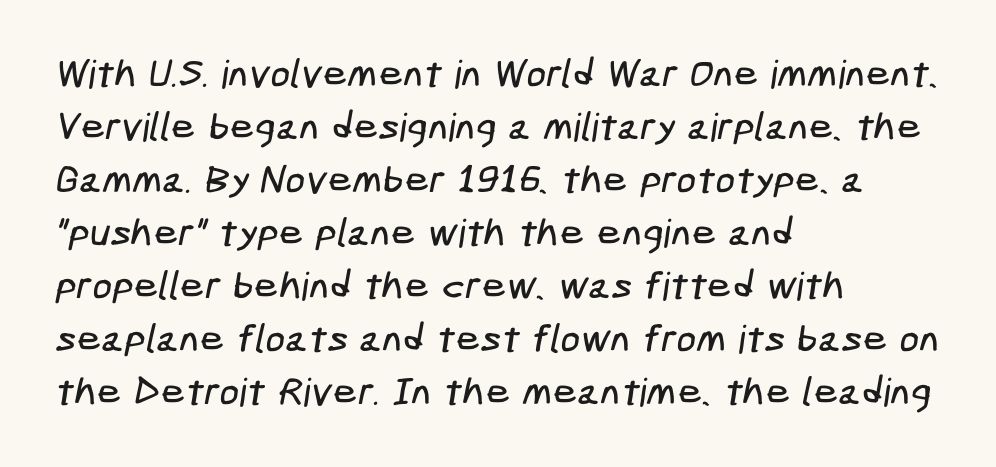
{"serif": "no", "width": "condensed", "stroke_contrast": "low", "x_height": "medium", "underline": "no", "align": "left", "line_spacing": "normal", "line_spacing_ratio": 1.36, "letter_spacing": "normal", "letter_spacing_em": 0.0, "glyph_px": 39}
